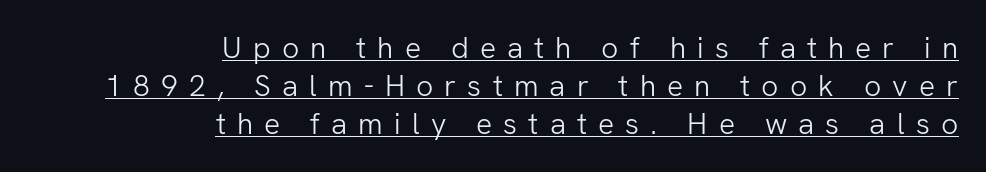
Q: Is the text bold? A: No.
Q: Is the text italic (slanted)? A: No, it is upright.
Q: Is the typeface a serif or a sans-serif typeface? A: Sans-serif.
Q: Is the text underlined? A: Yes.
Q: How is the paragraph aligned? A: Right-aligned.
Q: Is the spacing between letters normal or unusually wide? A: Unusually wide.
Q: Is the spacing between lines tight, normal or loose? A: Normal.
Q: Width (condensed, normal, or wide)? A: Normal.
Q: Stroke contrast? A: Low.
Q: x-height? A: Medium.
Q: Monospaced? A: No.
